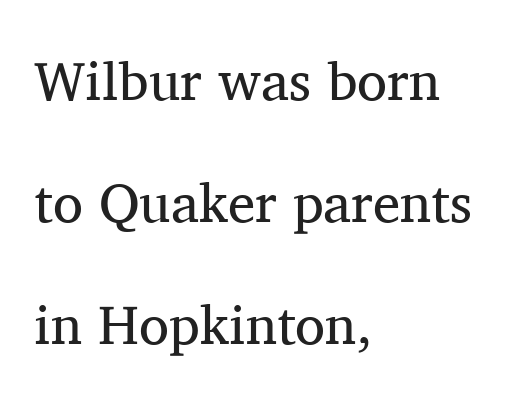
Q: Is the text bold? A: No.
Q: Is the text italic (slanted)? A: No, it is upright.
Q: Is the typeface a serif or a sans-serif typeface? A: Serif.
Q: Is the text underlined? A: No.
Q: How is the paragraph aligned? A: Left-aligned.
Q: Is the spacing between letters normal or unusually wide? A: Normal.
Q: Is the spacing between lines tight, normal or loose? A: Loose.
Q: Width (condensed, normal, or wide)? A: Normal.
Q: Stroke contrast? A: Medium.
Q: x-height? A: Medium.
Q: Monospaced? A: No.
